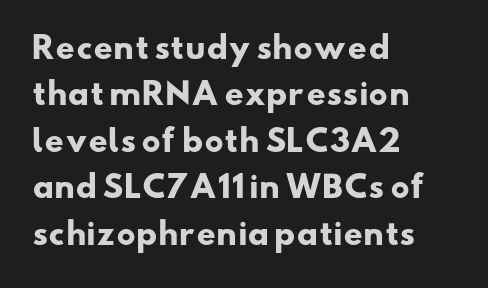
{"serif": "no", "bold": "yes", "weight": "heavy", "width": "wide", "stroke_contrast": "low", "x_height": "small", "monospaced": "no", "underline": "no", "align": "left", "line_spacing": "normal", "line_spacing_ratio": 1.55, "letter_spacing": "normal", "letter_spacing_em": 0.0, "glyph_px": 30}
